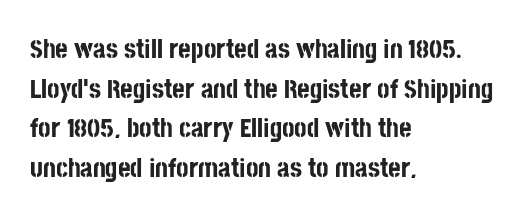
The image shows 27 px bold type, upright; set left-aligned, normal line spacing (1.47x), normal letter spacing, not underlined.
